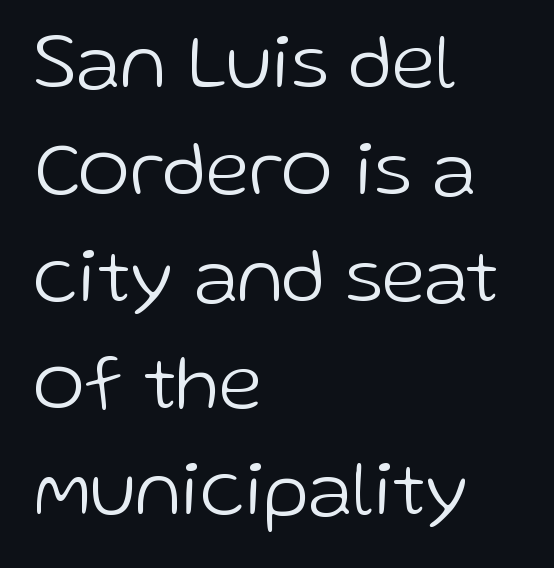
The image shows 78 px light sans-serif type, upright; set left-aligned, normal line spacing (1.37x), normal letter spacing, not underlined; low stroke contrast and a medium x-height.
